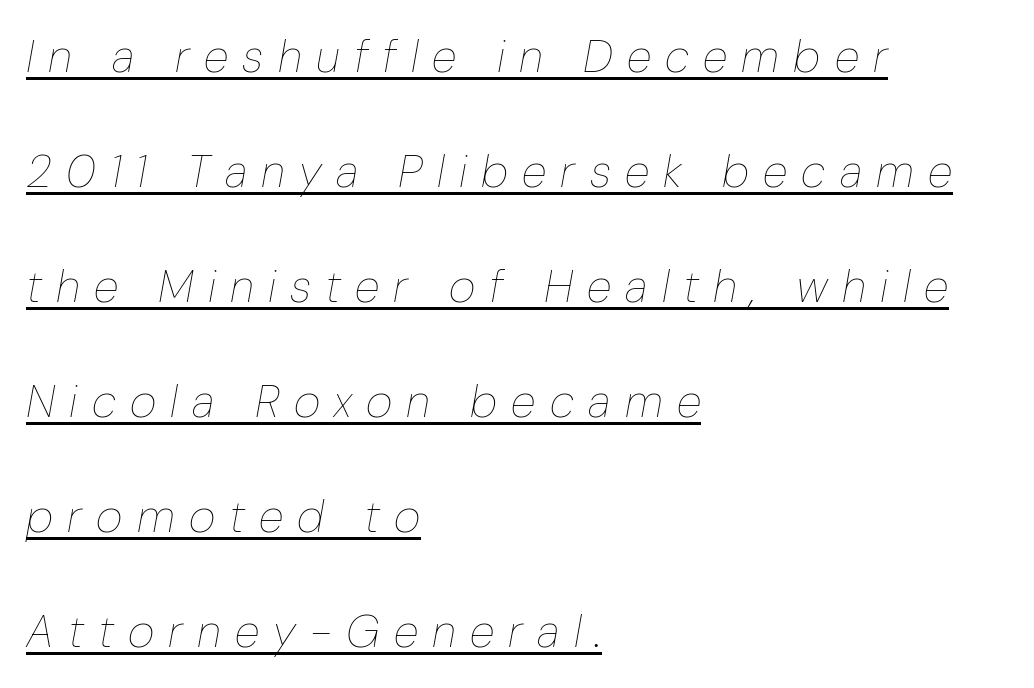
The image shows 46 px thin, condensed type, italic (leaning right); set left-aligned, loose line spacing (2.5x), unusually wide letter spacing (+0.31 em), underlined; low stroke contrast and a medium x-height.
